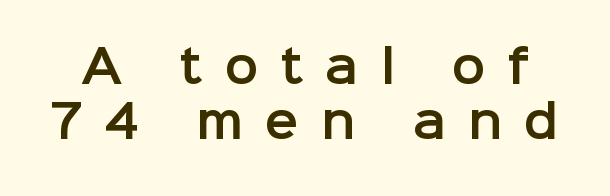
The image shows 45 px sans-serif type, upright; set line spacing 1.23x, unusually wide letter spacing (+0.48 em), not underlined; low stroke contrast and a medium x-height.
